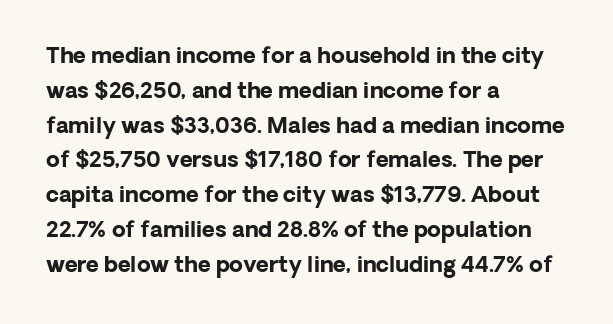
{"italic": "no", "bold": "yes", "underline": "no", "align": "left", "line_spacing": "normal", "line_spacing_ratio": 1.58, "letter_spacing": "normal", "letter_spacing_em": 0.0, "glyph_px": 22}
